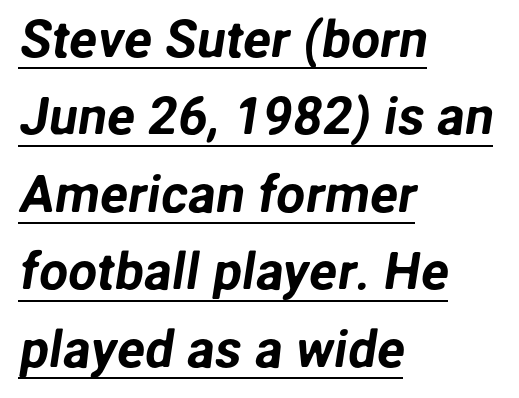
Q: Is the typeface a serif or a sans-serif typeface? A: Sans-serif.
Q: Is the text underlined? A: Yes.
Q: How is the paragraph aligned? A: Left-aligned.
Q: Is the spacing between letters normal or unusually wide? A: Normal.
Q: Is the spacing between lines tight, normal or loose? A: Normal.
Q: Width (condensed, normal, or wide)? A: Normal.
Q: Stroke contrast? A: Low.
Q: x-height? A: Medium.
Q: Monospaced? A: No.
